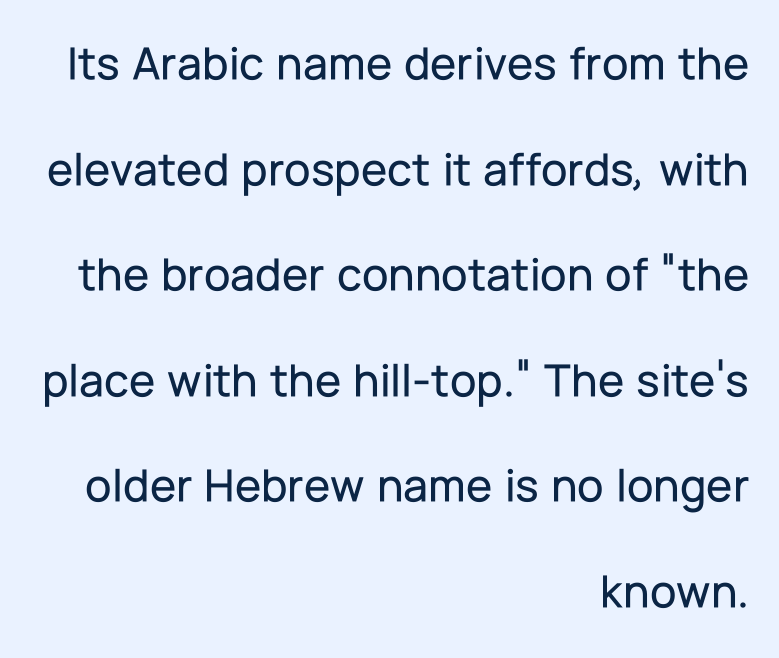
Stroke terminals: plain, sans-serif. Looks like regular typesetting: each glyph gets only the width it needs. Any mark beneath the type? The region is blank. The type is set solid horizontally, with unmodified tracking. Vertical spacing — loose. This sample is right-justified, so line beginnings fall wherever the words allow.
